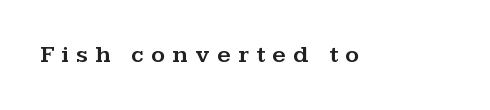
Vertical strokes here are truly vertical. The line texture is sparse and dotted thanks to wide tracking. Descenders hang freely into open space.
